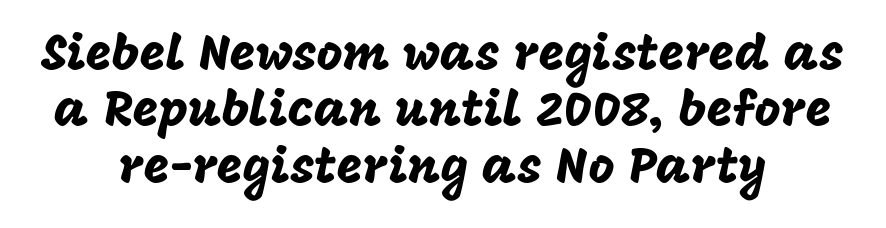
Q: Is the text italic (slanted)? A: Yes.
Q: Is the typeface a serif or a sans-serif typeface? A: Sans-serif.
Q: Is the text underlined? A: No.
Q: How is the paragraph aligned? A: Centered.
Q: Is the spacing between letters normal or unusually wide? A: Normal.
Q: Is the spacing between lines tight, normal or loose? A: Tight.
Q: Width (condensed, normal, or wide)? A: Normal.
Q: Stroke contrast? A: Low.
Q: x-height? A: Large.
Q: Monospaced? A: No.
